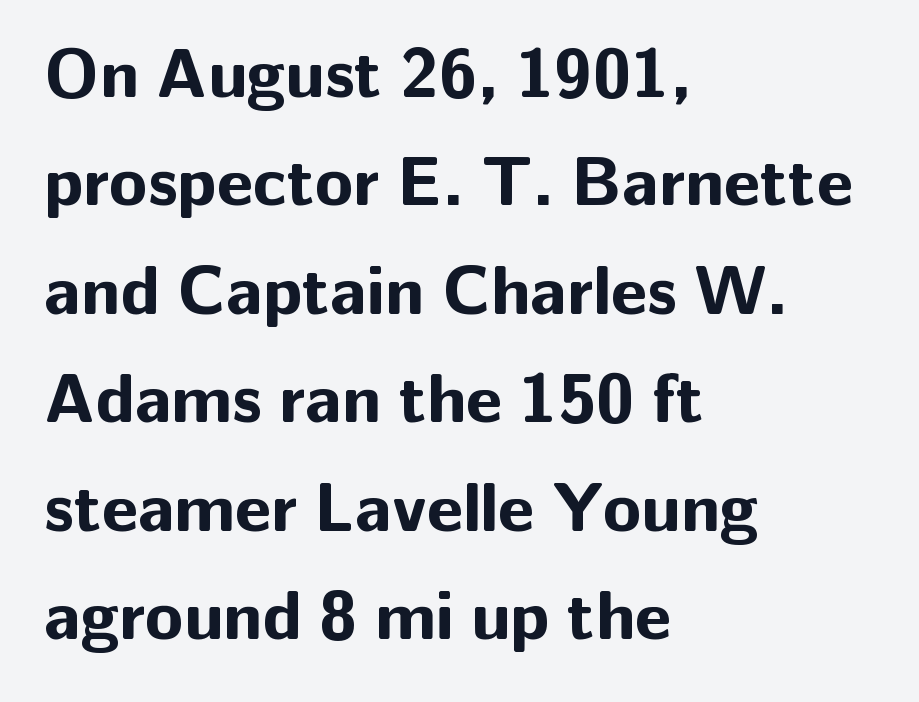
Regarding serifs, this sample does without them. Emphasis by weight is at full strength: bold. Rule under the text: the space is simply empty. Do the characters align in a grid? No, the font is proportional. The rendering uses a moderate line-height, typical for paragraphs. Every stem runs plumb, perpendicular to the baseline.
